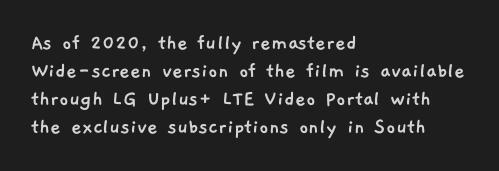
Spacing between characters is what you'd get straight out of the box. No word sits above an underline. Casual observation: everything's shoved over to the left.
